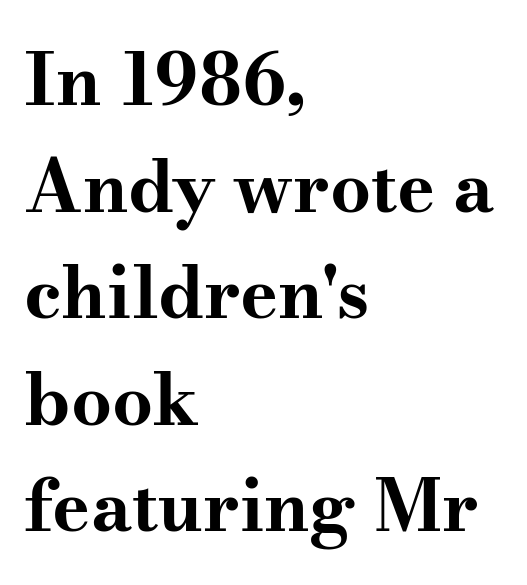
Q: Is the text bold? A: Yes.
Q: Is the text italic (slanted)? A: No, it is upright.
Q: Is the typeface a serif or a sans-serif typeface? A: Serif.
Q: Is the text underlined? A: No.
Q: How is the paragraph aligned? A: Left-aligned.
Q: Is the spacing between letters normal or unusually wide? A: Normal.
Q: Is the spacing between lines tight, normal or loose? A: Normal.
Q: Width (condensed, normal, or wide)? A: Wide.
Q: Stroke contrast? A: Medium.
Q: x-height? A: Small.
Q: Monospaced? A: No.
